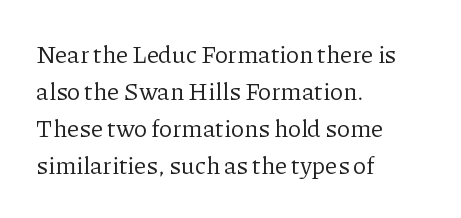
Vertical strokes here are truly vertical. Every row of glyphs begins at an identical x-position on the left. Between one letter and the next there's only the usual sliver of space. Only glyphs here, with clear space below each row.
